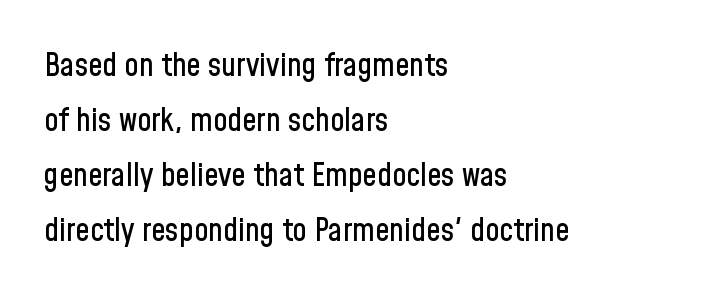
Q: Is the text italic (slanted)? A: No, it is upright.
Q: Is the typeface a serif or a sans-serif typeface? A: Sans-serif.
Q: Is the text underlined? A: No.
Q: How is the paragraph aligned? A: Left-aligned.
Q: Is the spacing between letters normal or unusually wide? A: Normal.
Q: Width (condensed, normal, or wide)? A: Condensed.
Q: Stroke contrast? A: Low.
Q: x-height? A: Medium.
Q: Monospaced? A: No.
